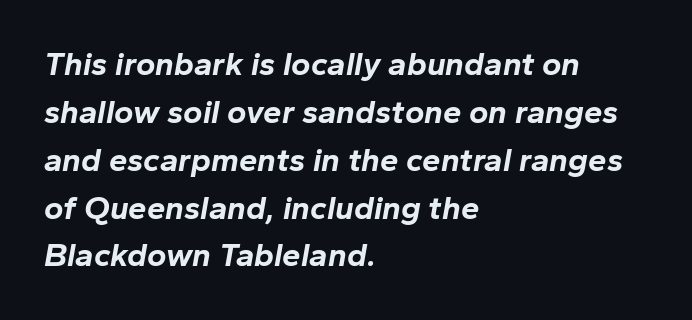
{"italic": "yes", "lean": "right", "slant_degrees": 10, "bold": "yes", "weight": "bold", "width": "normal", "stroke_contrast": "low", "x_height": "medium", "monospaced": "no", "underline": "no", "align": "left", "line_spacing": "normal", "line_spacing_ratio": 1.45, "letter_spacing": "normal", "letter_spacing_em": 0.0, "glyph_px": 33}
